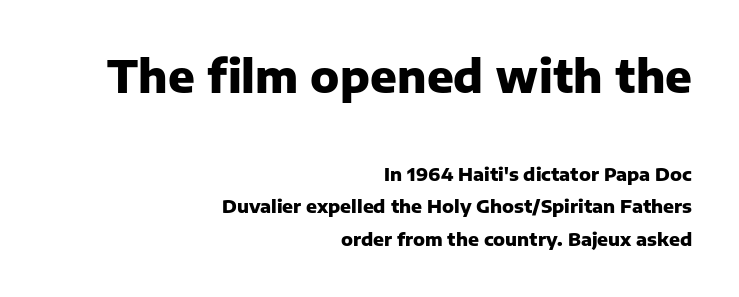
Q: Is the text bold? A: Yes.
Q: Is the text italic (slanted)? A: No, it is upright.
Q: Is the typeface a serif or a sans-serif typeface? A: Sans-serif.
Q: Is the text underlined? A: No.
Q: How is the paragraph aligned? A: Right-aligned.
Q: Is the spacing between letters normal or unusually wide? A: Normal.
Q: Which block of text is set in a larger size, the first (top) or the second (bottom)? A: The first (top) one.
Q: Width (condensed, normal, or wide)? A: Normal.
Q: Stroke contrast? A: Low.
Q: x-height? A: Medium.
Q: Monospaced? A: No.
